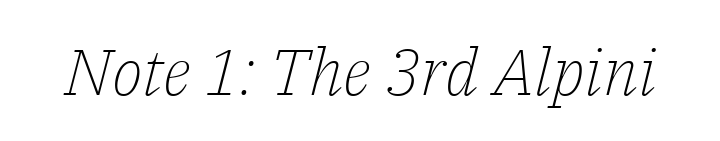
Q: Is the text bold? A: No.
Q: Is the text italic (slanted)? A: Yes, it leans right by about 14 degrees.
Q: Is the typeface a serif or a sans-serif typeface? A: Serif.
Q: Is the text underlined? A: No.
Q: Is the spacing between letters normal or unusually wide? A: Normal.
Q: Width (condensed, normal, or wide)? A: Normal.
Q: Stroke contrast? A: Low.
Q: x-height? A: Medium.
Q: Monospaced? A: No.
